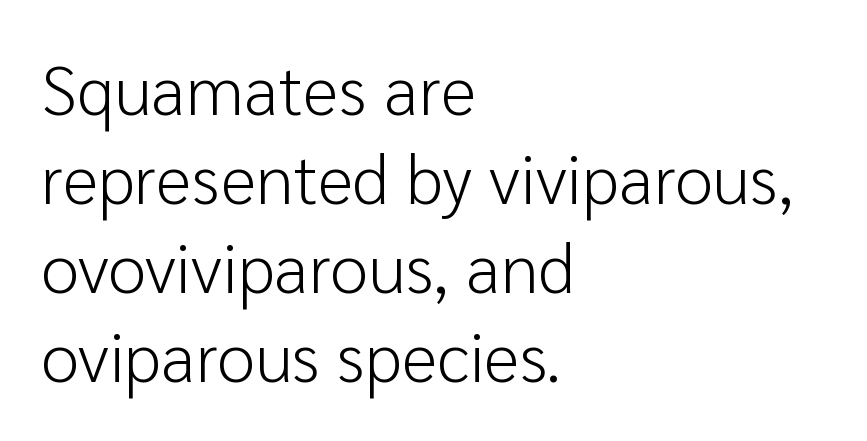
Q: Is the text bold? A: No.
Q: Is the text italic (slanted)? A: No, it is upright.
Q: Is the typeface a serif or a sans-serif typeface? A: Sans-serif.
Q: Is the text underlined? A: No.
Q: How is the paragraph aligned? A: Left-aligned.
Q: Is the spacing between letters normal or unusually wide? A: Normal.
Q: Is the spacing between lines tight, normal or loose? A: Normal.
Q: Width (condensed, normal, or wide)? A: Normal.
Q: Stroke contrast? A: Low.
Q: x-height? A: Medium.
Q: Monospaced? A: No.
